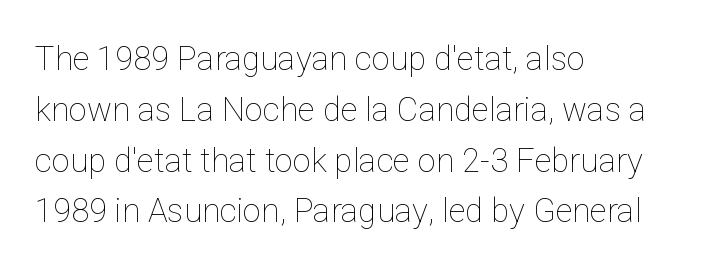
{"italic": "no", "bold": "no", "weight": "thin", "width": "normal", "stroke_contrast": "low", "x_height": "medium", "monospaced": "no", "underline": "no", "align": "left", "line_spacing": "normal", "line_spacing_ratio": 1.54, "letter_spacing": "normal", "letter_spacing_em": 0.0, "glyph_px": 33}
